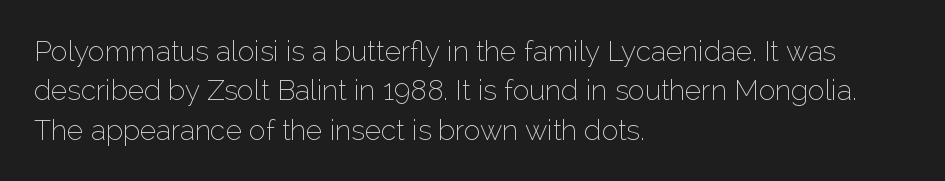
The image shows 28 px thin sans-serif type, upright; set left-aligned, normal line spacing (1.41x), normal letter spacing, not underlined; low stroke contrast and a medium x-height.
